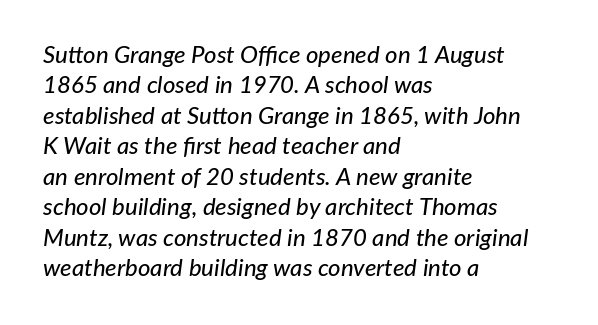
The image shows 24 px text type, italic (leaning right); set left-aligned, normal line spacing (1.27x), normal letter spacing, not underlined.
